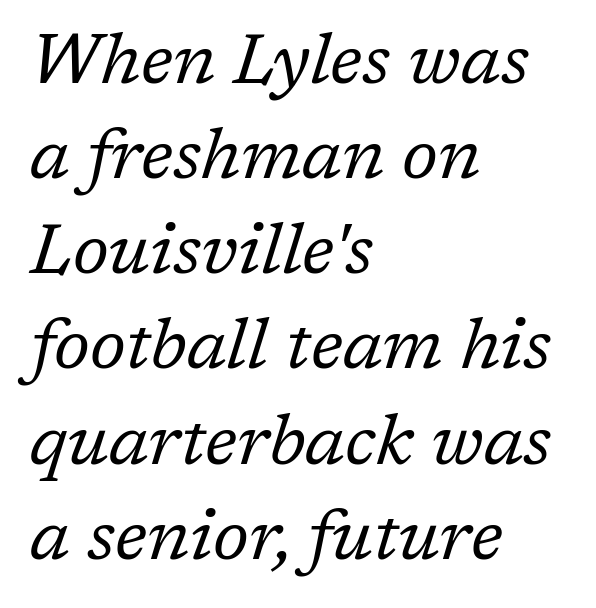
This is serif lettering, the kind often seen in printed books. Letters rest on an invisible, unmarked baseline. Default kerning and tracking; the words read as compact shapes. Stem width sits at or under what a default text font uses. The rendering applies a slant to the glyphs.
